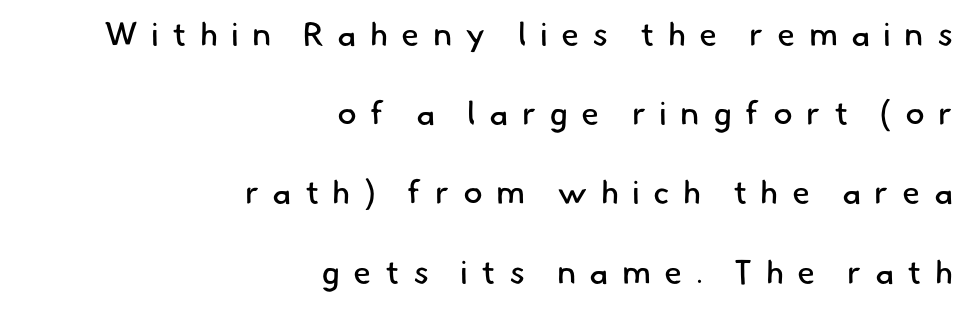
{"serif": "no", "bold": "no", "weight": "regular", "width": "normal", "stroke_contrast": "low", "x_height": "small", "monospaced": "no", "underline": "no", "align": "right", "line_spacing": "loose", "line_spacing_ratio": 2.4, "letter_spacing": "wide", "letter_spacing_em": 0.4, "glyph_px": 33}
